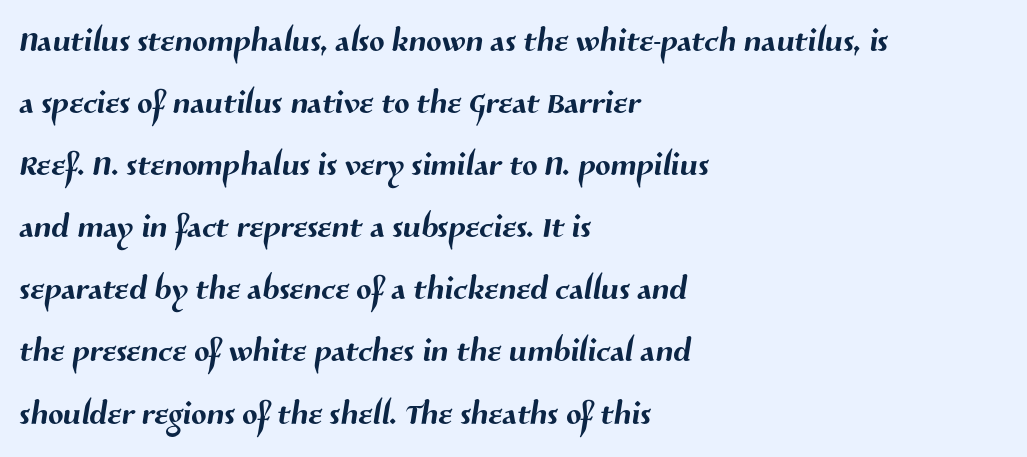
{"serif": "no", "width": "normal", "stroke_contrast": "medium", "x_height": "medium", "monospaced": "no", "underline": "no", "align": "left", "line_spacing": "normal", "line_spacing_ratio": 1.38, "letter_spacing": "normal", "letter_spacing_em": 0.0, "glyph_px": 45}
